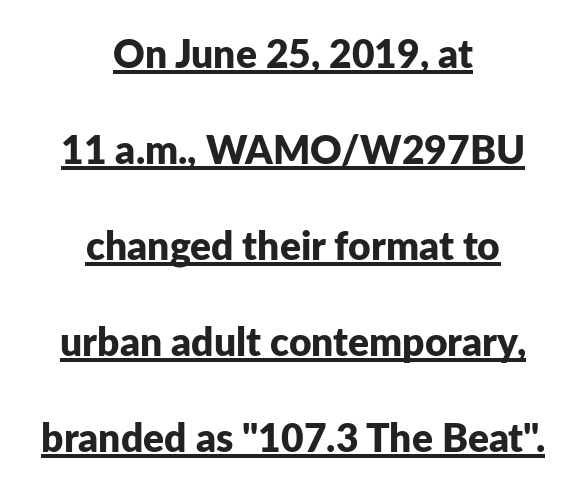
Q: Is the text bold? A: Yes.
Q: Is the text italic (slanted)? A: No, it is upright.
Q: Is the typeface a serif or a sans-serif typeface? A: Sans-serif.
Q: Is the text underlined? A: Yes.
Q: How is the paragraph aligned? A: Centered.
Q: Is the spacing between letters normal or unusually wide? A: Normal.
Q: Is the spacing between lines tight, normal or loose? A: Loose.
Q: Width (condensed, normal, or wide)? A: Normal.
Q: Stroke contrast? A: Low.
Q: x-height? A: Medium.
Q: Monospaced? A: No.
